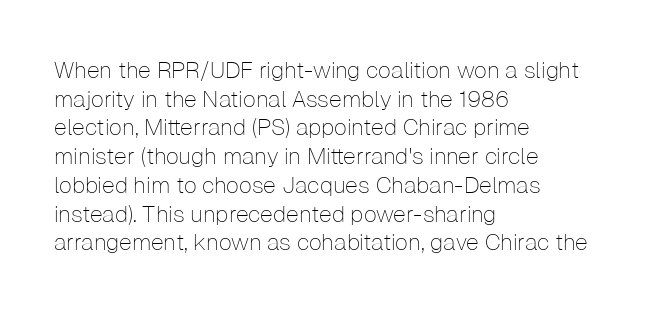
The lines sit at an ordinary, default distance from one another. The text block is weighted toward the left margin, trailing off unevenly rightward. Tracking value appears to be zero — textbook default spacing. Has an underline been added? It has not. Stroke mass is kept to a normal reading level or below.
